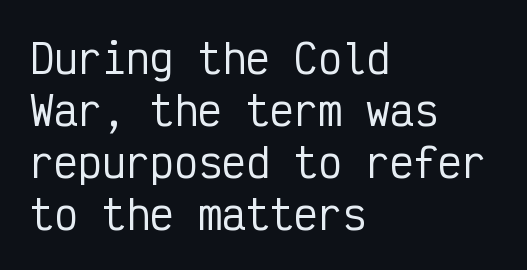
Q: Is the text italic (slanted)? A: No, it is upright.
Q: Is the typeface a serif or a sans-serif typeface? A: Sans-serif.
Q: Is the text underlined? A: No.
Q: How is the paragraph aligned? A: Left-aligned.
Q: Is the spacing between letters normal or unusually wide? A: Normal.
Q: Is the spacing between lines tight, normal or loose? A: Normal.
Q: Width (condensed, normal, or wide)? A: Condensed.
Q: Stroke contrast? A: Low.
Q: x-height? A: Medium.
Q: Monospaced? A: Yes.
